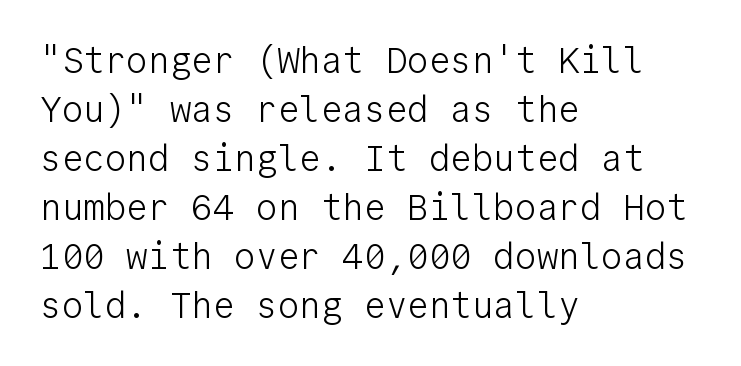
Q: Is the text bold? A: No.
Q: Is the text italic (slanted)? A: No, it is upright.
Q: Is the typeface a serif or a sans-serif typeface? A: Sans-serif.
Q: Is the text underlined? A: No.
Q: How is the paragraph aligned? A: Left-aligned.
Q: Is the spacing between letters normal or unusually wide? A: Normal.
Q: Is the spacing between lines tight, normal or loose? A: Normal.
Q: Width (condensed, normal, or wide)? A: Normal.
Q: Stroke contrast? A: Low.
Q: x-height? A: Medium.
Q: Monospaced? A: Yes.
